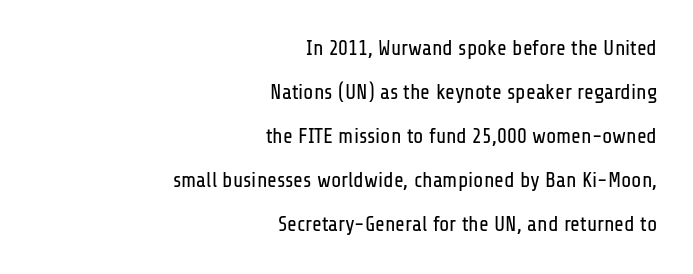
The foot of each line stays bare and open. Unbolded letterforms with no extra heft. Notice the wide empty band between every row — that's loose leading. The line texture is even and compact thanks to regular tracking. The lettering holds an erect, upright posture throughout.
